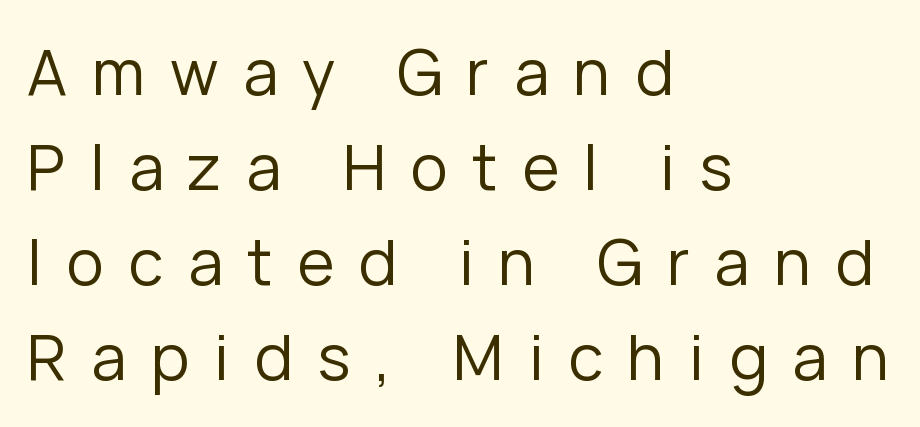
The line texture is sparse and dotted thanks to wide tracking. The foot of each line stays bare and open. The face used here is proportionally spaced, like ordinary book or web type. Does the copy run flush right? No — it runs flush left. The font is comparable to plain body text, perhaps lighter.
